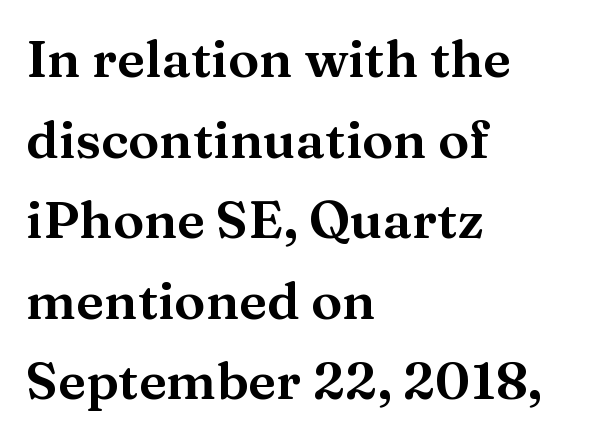
The designer left line spacing at the default. The font's upright variant was chosen for this text. Has an underline been added? It has not. Glyph-to-glyph distance matches everyday printed text. Character widths vary here, with narrow letters taking less room than wide ones. One-word summary of the alignment: left.
